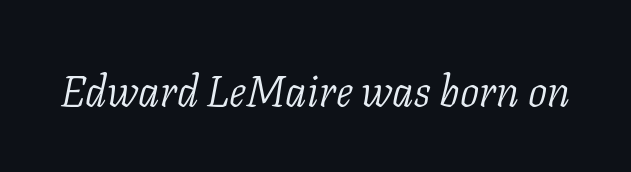
Q: Is the text bold? A: No.
Q: Is the text italic (slanted)? A: Yes, it leans right by about 11 degrees.
Q: Is the typeface a serif or a sans-serif typeface? A: Serif.
Q: Is the text underlined? A: No.
Q: Is the spacing between letters normal or unusually wide? A: Normal.
Q: Width (condensed, normal, or wide)? A: Normal.
Q: Stroke contrast? A: Low.
Q: x-height? A: Medium.
Q: Monospaced? A: No.
